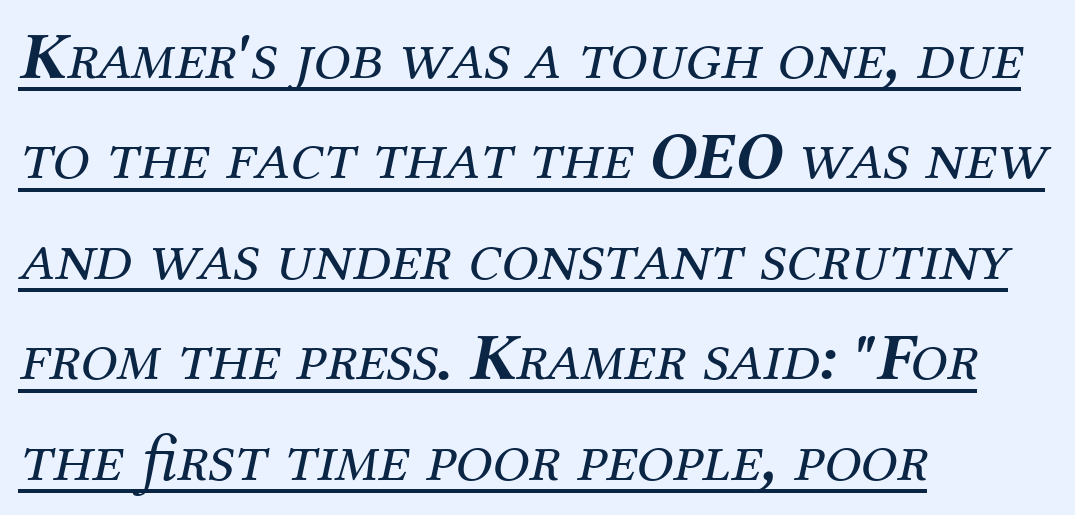
Successive baselines arrive at the customary interval. Italic? Definitely — the glyphs are oblique. The type family on display is of the serif kind. The ragged edge is on the right, which tells us the setting is flush left. Honestly, the letter spacing is just normal — you wouldn't notice it.
